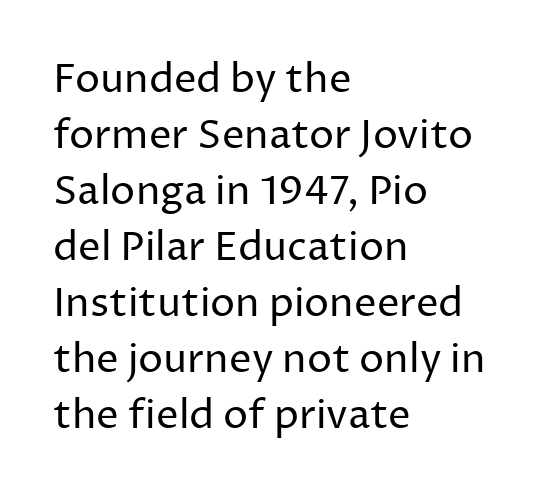
I'd call this a sans setting — the letters go barefoot. You could call the tracking neutral — neither tight nor loose. No letter is thick-stroked: the sample isn't bold. These lines were composed using upright roman letters. Caption: multi-line text, flush left, ragged right. These lines sit exactly where default settings would place them.
